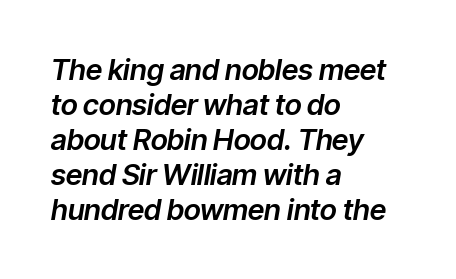
The image shows 29 px text type, italic (leaning right); set left-aligned, line spacing 1.21x, normal letter spacing, not underlined; low stroke contrast and a medium x-height.
